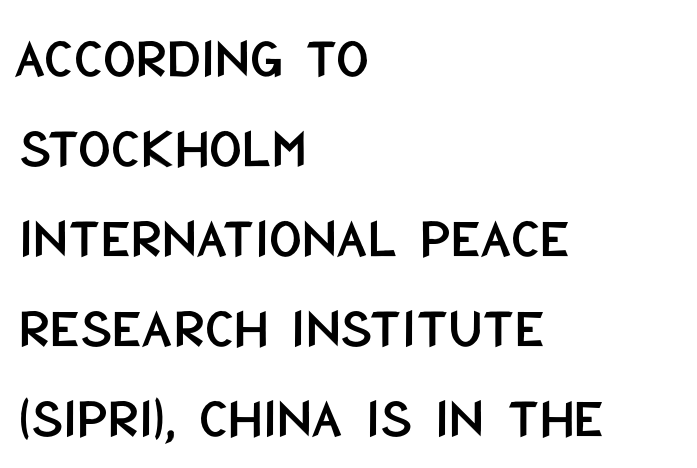
The image shows 57 px condensed sans-serif type, upright; set left-aligned, normal line spacing (1.58x), normal letter spacing, not underlined; low stroke contrast and a large x-height.
